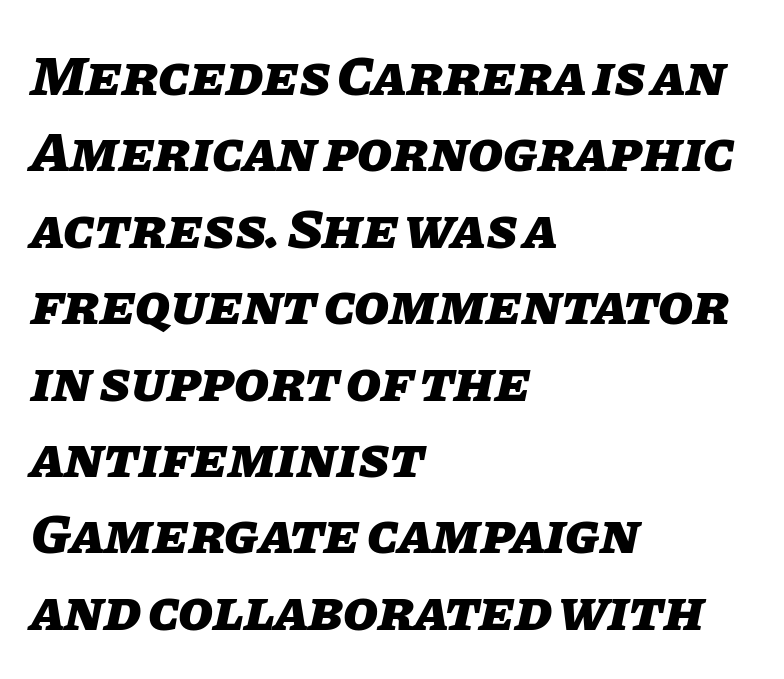
This is heavy type, rendered in bold. The face used here is proportionally spaced, like ordinary book or web type. Horizontal alignment here is leftward, the default for most running prose. Is there much room between lines? A standard amount, neither cramped nor airy. Standard letterfit; no display-style spreading of the glyphs.
